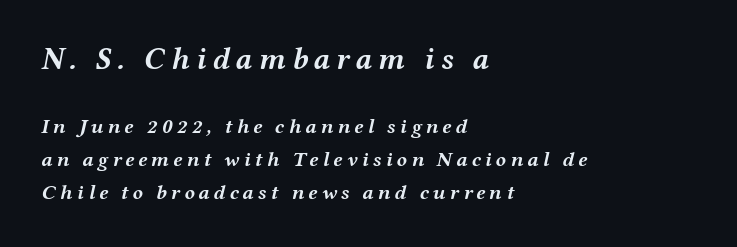
The image shows 31 px semibold, wide type, italic (leaning right); set left-aligned, normal line spacing (1.57x), unusually wide letter spacing (+0.2 em), not underlined; the first (top) block is 1.48x larger; medium stroke contrast and a medium x-height.
